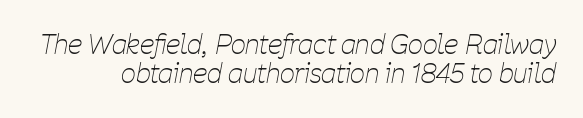
This rendering features lettering with no underline. Reading down the column, the eye jumps only a short way to each next line. In terms of posture, this sample is oblique. Is the stroke heavy? The answer is a plain regular-or-lighter. Is the letter spacing exaggerated? No — it looks like the ordinary default.
